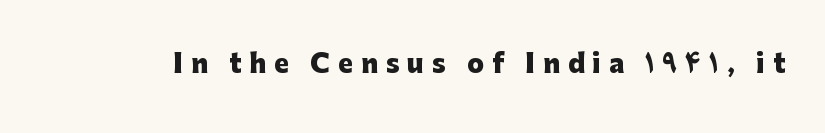
The image shows 25 px bold type, upright; set unusually wide letter spacing (+0.32 em), not underlined.
